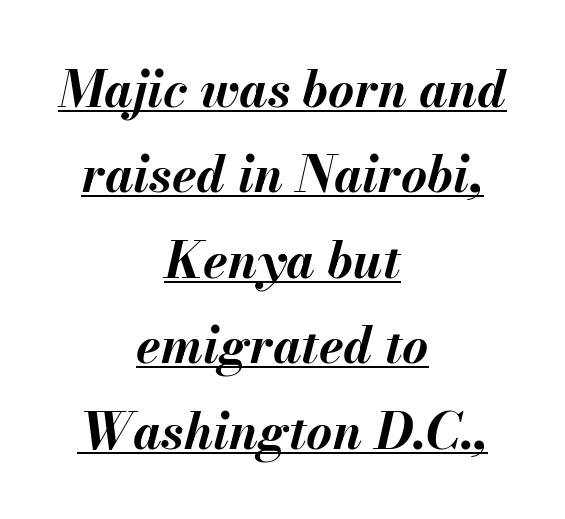
{"italic": "yes", "lean": "right", "slant_degrees": 13, "bold": "yes", "weight": "bold", "width": "normal", "stroke_contrast": "medium", "x_height": "small", "monospaced": "no", "underline": "yes", "align": "center", "line_spacing_ratio": 1.71, "letter_spacing": "normal", "letter_spacing_em": 0.0, "glyph_px": 50}
